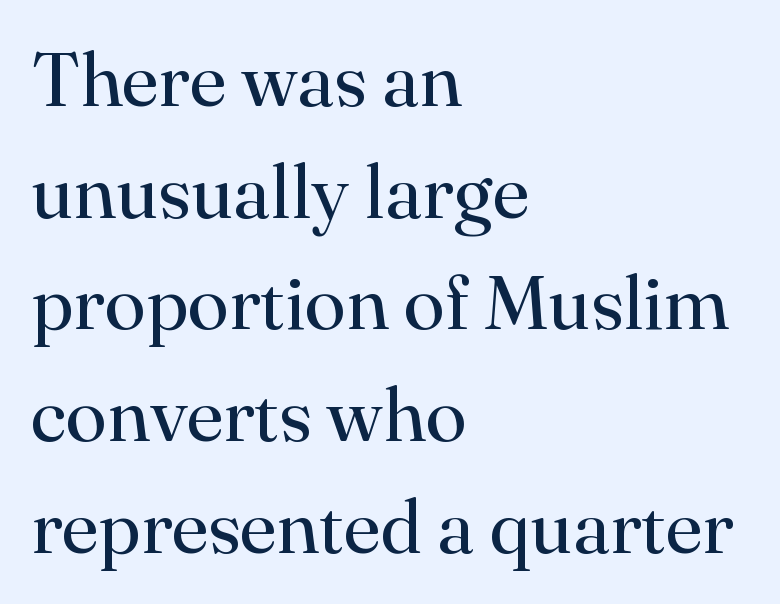
The image shows 76 px regular-weight serif type, upright; set left-aligned, normal line spacing (1.47x), normal letter spacing, not underlined; high stroke contrast and a small x-height.
